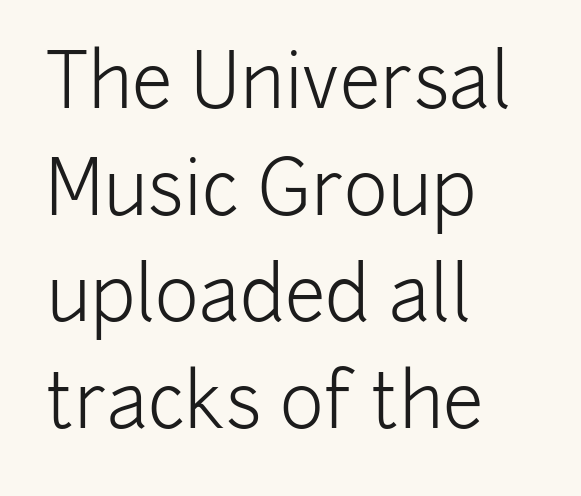
{"serif": "no", "italic": "no", "bold": "no", "weight": "light", "width": "normal", "stroke_contrast": "low", "x_height": "medium", "monospaced": "no", "underline": "no", "align": "left", "line_spacing": "normal", "line_spacing_ratio": 1.44, "letter_spacing": "normal", "letter_spacing_em": 0.0, "glyph_px": 74}
